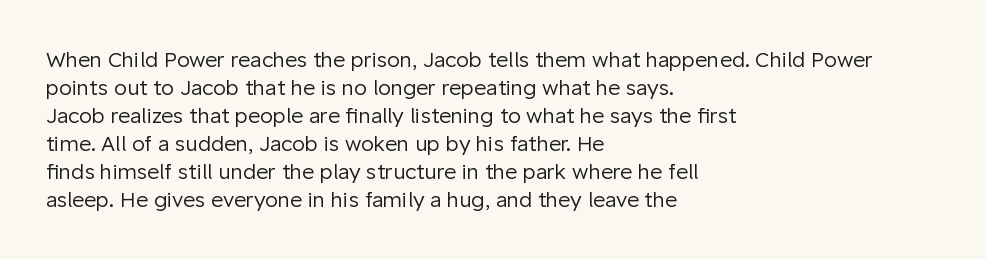
Q: Is the text bold? A: No.
Q: Is the text italic (slanted)? A: No, it is upright.
Q: Is the text underlined? A: No.
Q: How is the paragraph aligned? A: Left-aligned.
Q: Is the spacing between letters normal or unusually wide? A: Normal.
Q: Is the spacing between lines tight, normal or loose? A: Normal.
